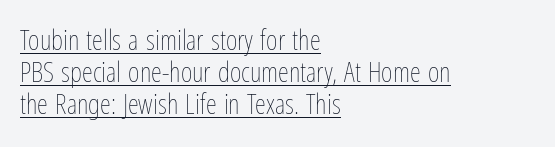
The rendering keeps characters at their native spacing. Weight: not bold — regular or lighter. One glance says dense: line gaps are narrower than usual. The passage is arranged the way most books set body copy — flush left. Glance below the letters and you will spot a drawn line. Every character sits straight up, as roman type does.
